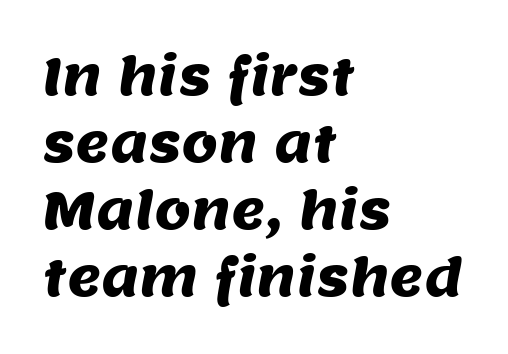
Look at the tracking — it's just the regular setting, nothing added. Look at the bottom of the vertical strokes: they stop flat, with no serifs. Here the designer chose a conventional face with non-uniform glyph widths. Glance below the letters and you will spot only blank space.
